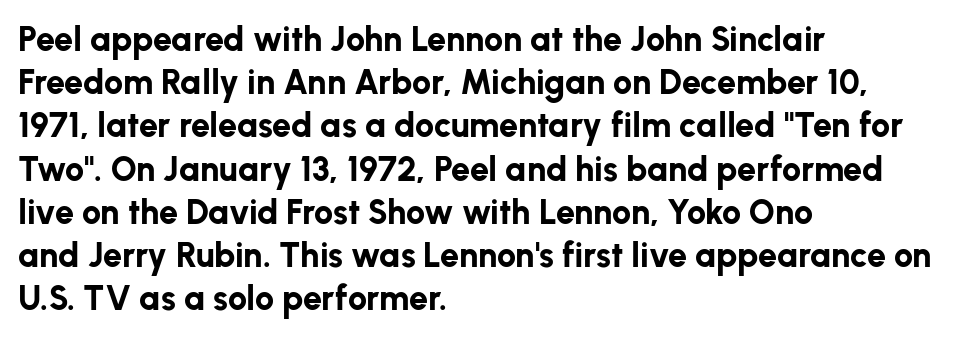
The image shows 34 px bold sans-serif type, upright; set left-aligned, normal line spacing (1.27x), normal letter spacing, not underlined; low stroke contrast and a medium x-height.
